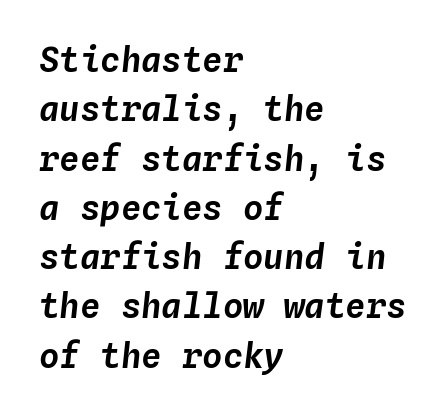
Q: Is the text italic (slanted)? A: Yes, it leans right by about 4 degrees.
Q: Is the text underlined? A: No.
Q: How is the paragraph aligned? A: Left-aligned.
Q: Is the spacing between letters normal or unusually wide? A: Normal.
Q: Is the spacing between lines tight, normal or loose? A: Normal.
Q: Width (condensed, normal, or wide)? A: Normal.
Q: Stroke contrast? A: Low.
Q: x-height? A: Medium.
Q: Monospaced? A: Yes.
